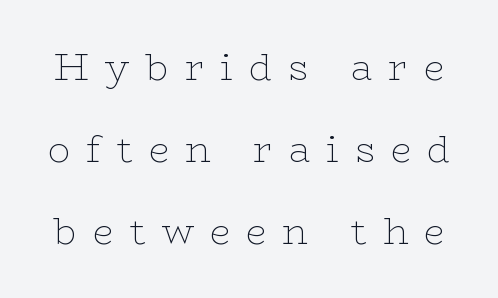
The image shows 37 px thin, wide serif type, upright; set loose line spacing (2.21x), unusually wide letter spacing (+0.43 em), not underlined; low stroke contrast and a medium x-height.
